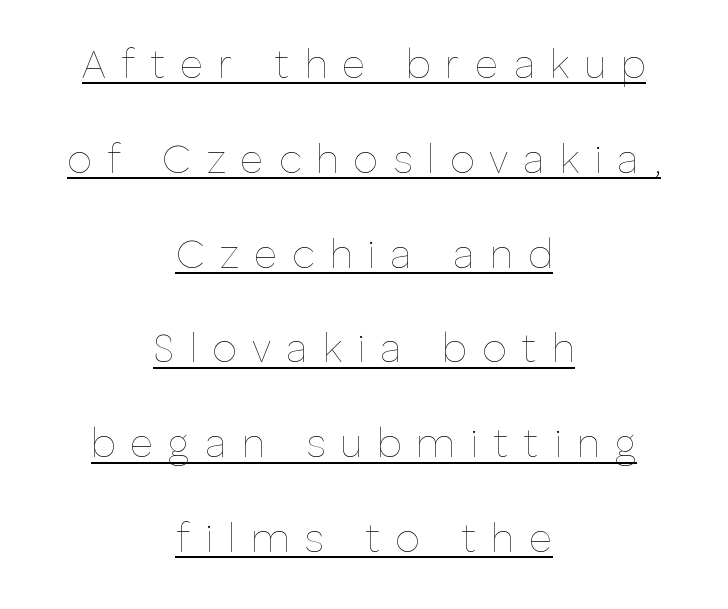
Which margin do the lines hug? Neither — every line sits in the middle. The lettering stays uniformly vertical, giving the passage a roman look. Do the characters align in a grid? No, the font is proportional. Nothing heavy about these letters — not bold at all. Between one letter and the next there's a generous, obvious gap. Widely set lines give the paragraph a tall, airy silhouette.
